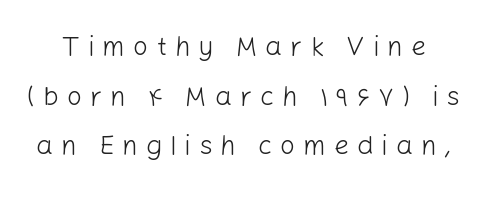
Q: Is the text bold? A: No.
Q: Is the text italic (slanted)? A: No, it is upright.
Q: Is the text underlined? A: No.
Q: Is the spacing between letters normal or unusually wide? A: Unusually wide.
